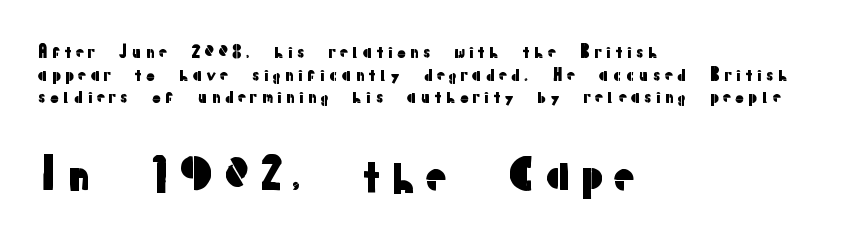
{"serif": "no", "italic": "no", "width": "normal", "stroke_contrast": "low", "x_height": "medium", "monospaced": "no", "underline": "no", "align": "left", "line_spacing": "normal", "line_spacing_ratio": 1.33, "larger_block": "second", "size_ratio": 2.53, "glyph_px": 43}
